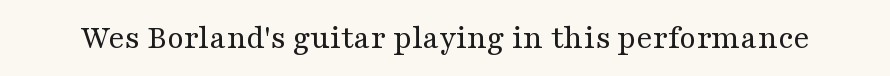
Q: Is the text bold? A: No.
Q: Is the text italic (slanted)? A: No, it is upright.
Q: Is the typeface a serif or a sans-serif typeface? A: Serif.
Q: Is the text underlined? A: No.
Q: Is the spacing between letters normal or unusually wide? A: Normal.
Q: Width (condensed, normal, or wide)? A: Wide.
Q: Stroke contrast? A: Medium.
Q: x-height? A: Medium.
Q: Monospaced? A: No.
